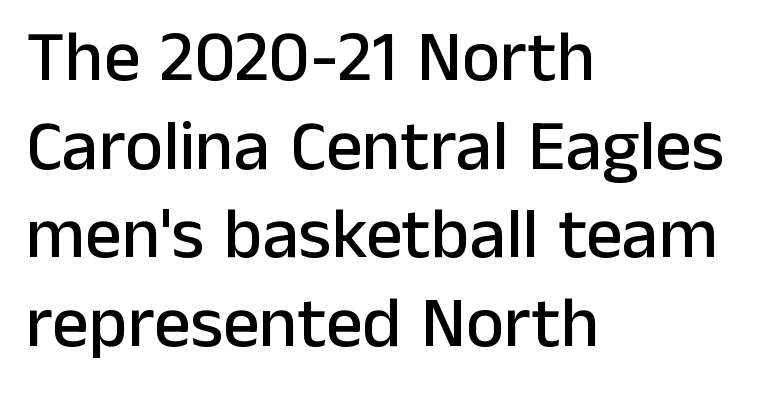
The image shows 72 px sans-serif type, upright; set left-aligned, line spacing 1.23x, normal letter spacing, not underlined; low stroke contrast and a medium x-height.
